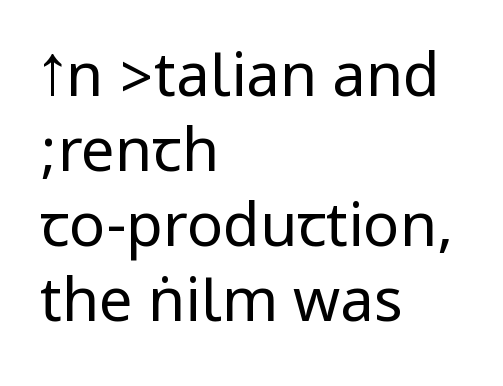
Q: Is the text bold? A: No.
Q: Is the text italic (slanted)? A: No, it is upright.
Q: Is the typeface a serif or a sans-serif typeface? A: Sans-serif.
Q: Is the text underlined? A: No.
Q: How is the paragraph aligned? A: Left-aligned.
Q: Is the spacing between letters normal or unusually wide? A: Normal.
Q: Is the spacing between lines tight, normal or loose? A: Normal.
Q: Width (condensed, normal, or wide)? A: Condensed.
Q: Stroke contrast? A: Low.
